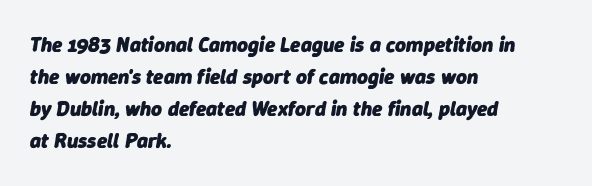
Q: Is the text bold? A: Yes.
Q: Is the text italic (slanted)? A: Yes, it leans right by about 9 degrees.
Q: Is the text underlined? A: No.
Q: How is the paragraph aligned? A: Left-aligned.
Q: Is the spacing between letters normal or unusually wide? A: Normal.
Q: Is the spacing between lines tight, normal or loose? A: Normal.
